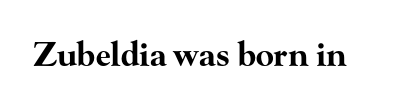
Q: Is the text bold? A: Yes.
Q: Is the text italic (slanted)? A: No, it is upright.
Q: Is the typeface a serif or a sans-serif typeface? A: Serif.
Q: Is the text underlined? A: No.
Q: Is the spacing between letters normal or unusually wide? A: Normal.
Q: Width (condensed, normal, or wide)? A: Wide.
Q: Stroke contrast? A: High.
Q: x-height? A: Small.
Q: Monospaced? A: No.
